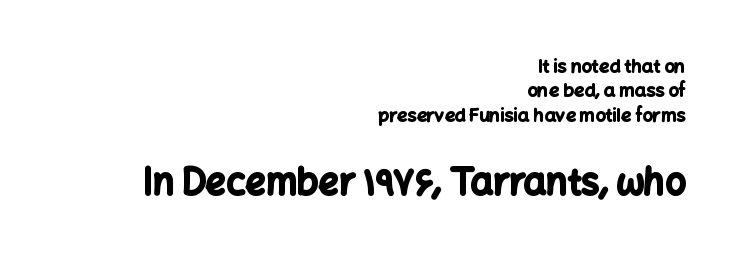
The image shows 36 px bold sans-serif type, upright; set right-aligned, normal line spacing (1.36x), normal letter spacing, not underlined; the second (bottom) block is 2.0x larger; low stroke contrast and a medium x-height.
